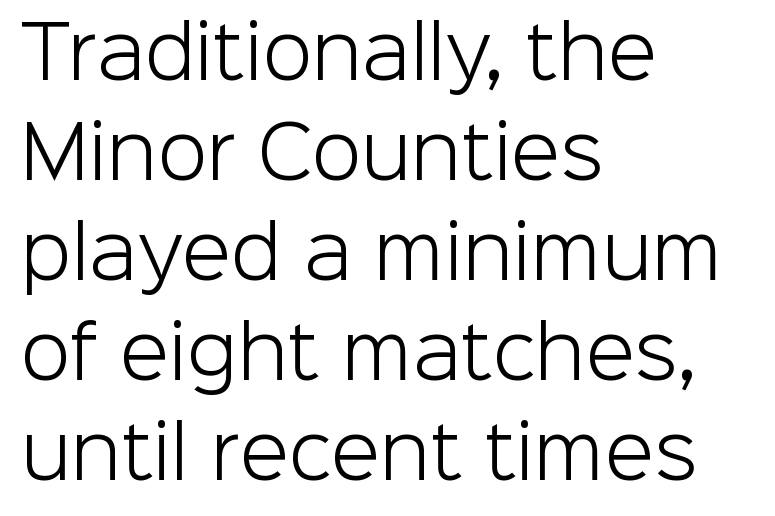
{"serif": "no", "italic": "no", "bold": "no", "weight": "light", "width": "normal", "stroke_contrast": "low", "x_height": "medium", "monospaced": "no", "underline": "no", "align": "left", "line_spacing": "normal", "line_spacing_ratio": 1.39, "letter_spacing": "normal", "letter_spacing_em": 0.0, "glyph_px": 72}
